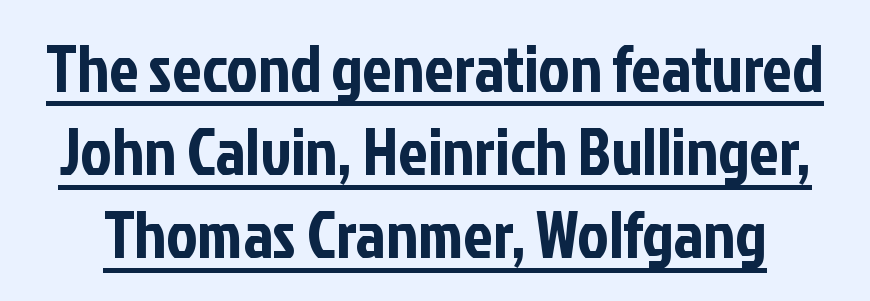
The image shows 66 px condensed sans-serif type, upright; set normal line spacing (1.26x), normal letter spacing, underlined; low stroke contrast and a medium x-height.
